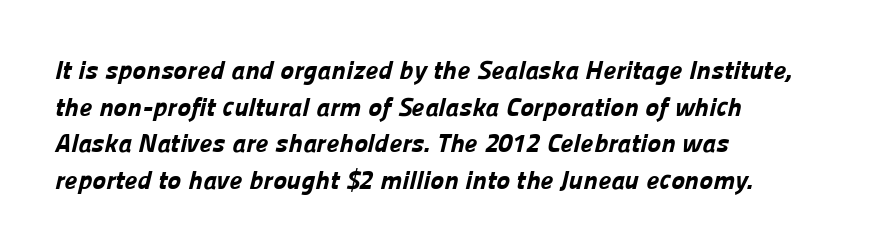
Quick note: interline space is typical. This rendering leaves character spacing at its baseline value. The characters look thick and weighty, a clear bold. The foot of each line stays bare and open. This sample is left-justified, so line endings fall wherever the words run out.
